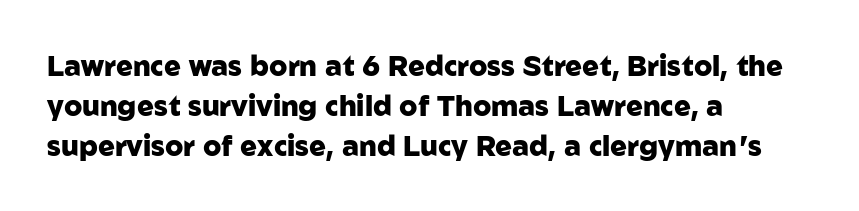
Vertical spacing — default. Regarding serifs, this sample does without them. The letterforms sit shoulder to shoulder at normal distance. Every letter is thick-stroked: bold, no question. In CSS terms this would be text-align: left. The space beneath each line is pristine and unruled.
